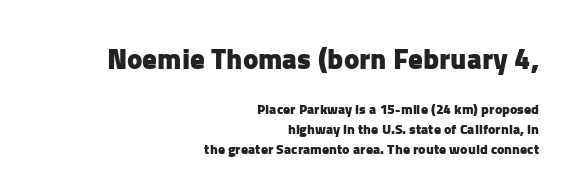
In terms of leading, this rendering sits right in the middle. Honestly, there is no underline to notice here at all. To sum up the face: it is a sans, with no serifs. A dark, heavy texture on the line: the type is bold. The first block has been scaled up relative to the second. This is the regular roman posture of the typeface.
